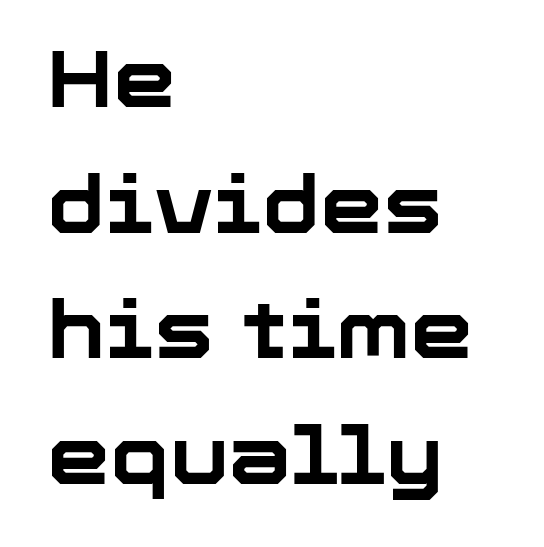
The font is running at its bold setting. The compositor pushed each line to the left boundary. This is sans-serif lettering, the kind often seen on screens and signage. Check the space under the baseline: it is left empty. Normally led — the rows are evenly, conventionally spaced. Tracking here is standard; glyphs follow each other at the usual distance.
